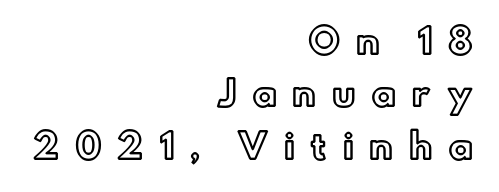
Q: Is the text italic (slanted)? A: No, it is upright.
Q: Is the text underlined? A: No.
Q: How is the paragraph aligned? A: Right-aligned.
Q: Is the spacing between letters normal or unusually wide? A: Unusually wide.
Q: Is the spacing between lines tight, normal or loose? A: Normal.
Q: Width (condensed, normal, or wide)? A: Normal.
Q: x-height? A: Small.
Q: Monospaced? A: No.
